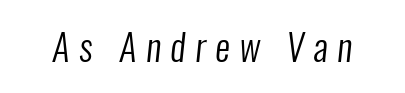
{"serif": "no", "bold": "no", "weight": "regular", "width": "condensed", "stroke_contrast": "low", "x_height": "medium", "monospaced": "no", "underline": "no", "letter_spacing": "wide", "letter_spacing_em": 0.25, "glyph_px": 37}
